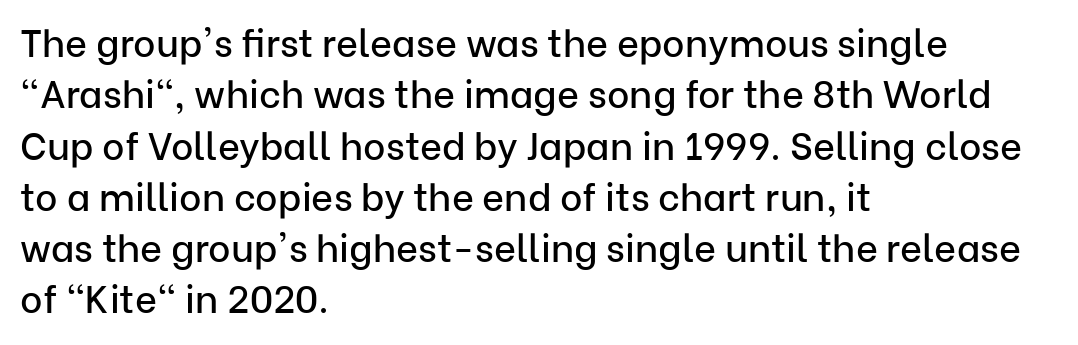
The image shows 38 px sans-serif type, upright; set left-aligned, normal line spacing (1.35x), normal letter spacing, not underlined; low stroke contrast and a medium x-height.
